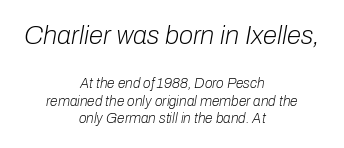
Q: Is the text bold? A: No.
Q: Is the text italic (slanted)? A: Yes, it leans right by about 10 degrees.
Q: Is the text underlined? A: No.
Q: How is the paragraph aligned? A: Centered.
Q: Is the spacing between letters normal or unusually wide? A: Normal.
Q: Is the spacing between lines tight, normal or loose? A: Normal.
Q: Which block of text is set in a larger size, the first (top) or the second (bottom)? A: The first (top) one.
